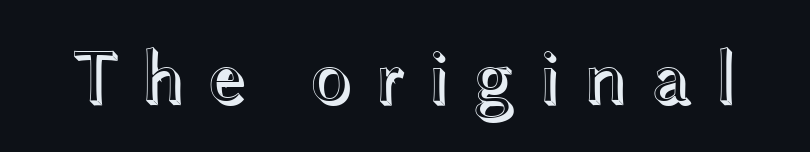
Q: Is the text italic (slanted)? A: No, it is upright.
Q: Is the text underlined? A: No.
Q: Is the spacing between letters normal or unusually wide? A: Unusually wide.
Q: Width (condensed, normal, or wide)? A: Wide.
Q: x-height? A: Medium.
Q: Monospaced? A: No.
